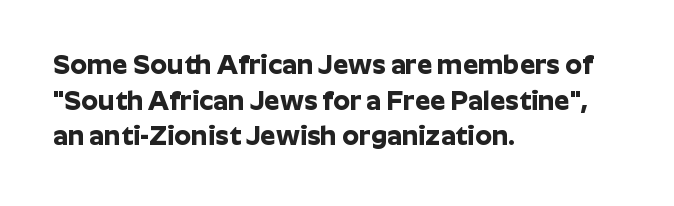
A typesetter would call this leading conventional body-copy spacing. Standard letterfit; no display-style spreading of the glyphs. The axis of the letterforms is exactly vertical. Typeset ragged right — the left edge is the straight one. Clear beneath every line of the passage. Each glyph is drawn with heavy, bold strokes.
